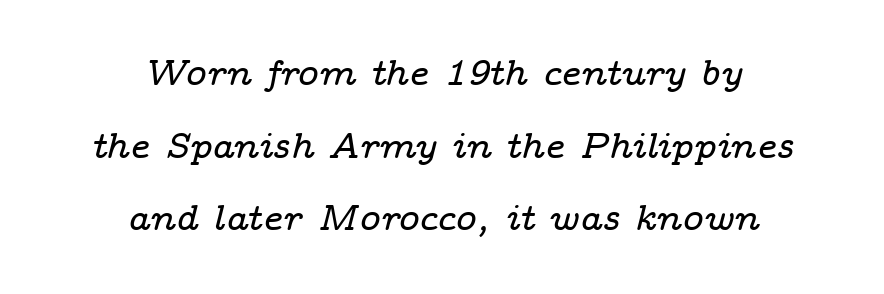
The image shows 36 px wide serif type, italic (leaning right); set centered, loose line spacing (2.02x), normal letter spacing, not underlined; low stroke contrast and a medium x-height.
